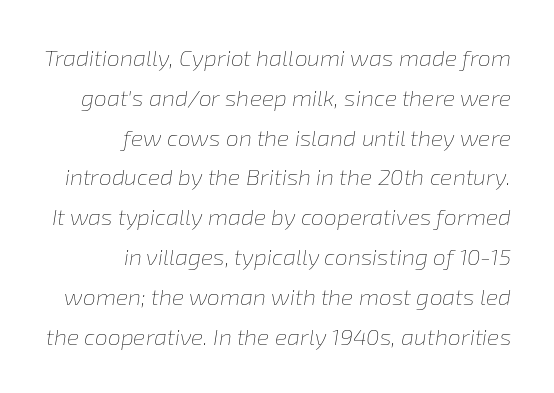
The font sits on the lighter half of the weight spectrum, regular included. What stands out about the letter spacing? Nothing — it is the standard amount. Alignment: flush right. The axis of the letterforms is tilted away from vertical.
